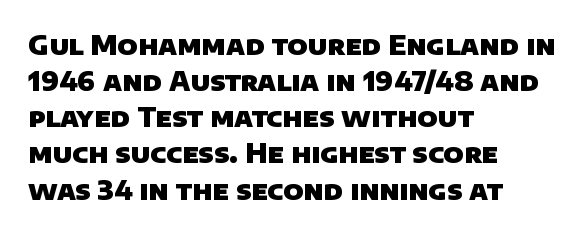
Observe the ordinary spacing: letters are neighbours, not strangers. The sample has been set heavy, in full bold. The ragged edge is on the right, which tells us the setting is flush left. The block of text has a typical density, with ordinary space between rows.
